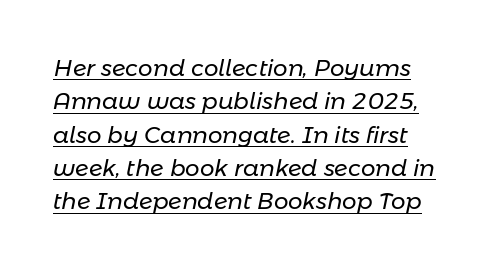
The image shows 23 px text type, italic (leaning right); set normal line spacing (1.45x), normal letter spacing, underlined.
